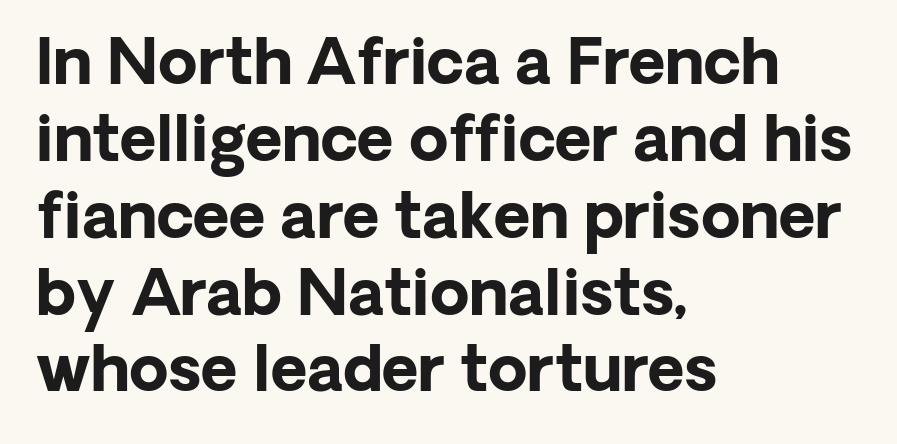
This is sans-serif lettering, the kind often seen on screens and signage. Left-aligned paragraph, ragged on the right. Posture: straight, roman, zero tilt. The letters advance in unequal steps, a hallmark of proportional type. Compared with typical body copy, the letter spacing here is the same. Anything drawn beneath the words? Only blank space.
